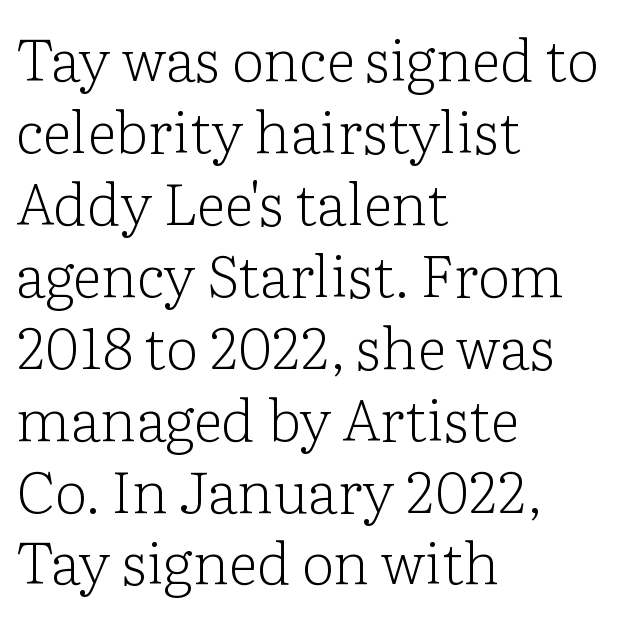
The image shows 58 px light serif type, upright; set left-aligned, line spacing 1.24x, normal letter spacing, not underlined; low stroke contrast and a medium x-height.
